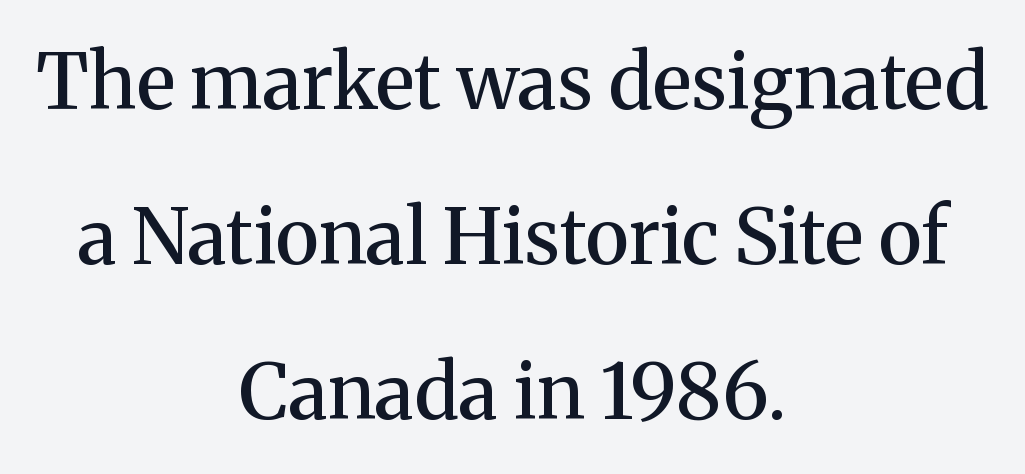
{"serif": "yes", "italic": "no", "bold": "semi", "weight": "semibold", "width": "normal", "stroke_contrast": "medium", "x_height": "medium", "monospaced": "no", "underline": "no", "align": "center", "line_spacing": "loose", "line_spacing_ratio": 2.01, "letter_spacing": "normal", "letter_spacing_em": 0.0, "glyph_px": 77}
